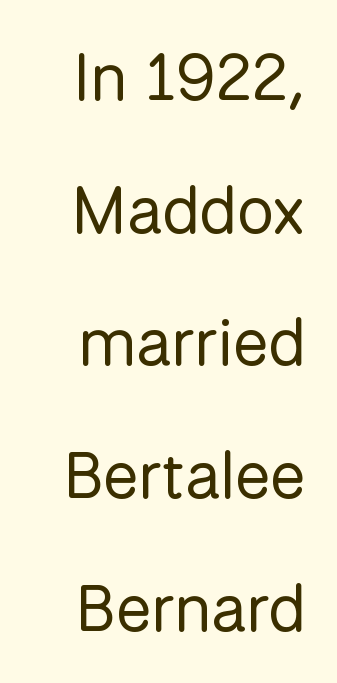
Compared with typical body copy, the letter spacing here is the same. Underlining? Definitely not there. Layout note: lines flush right. The typesetting does not lean heavy: it is not bold. Posture: vertical.
